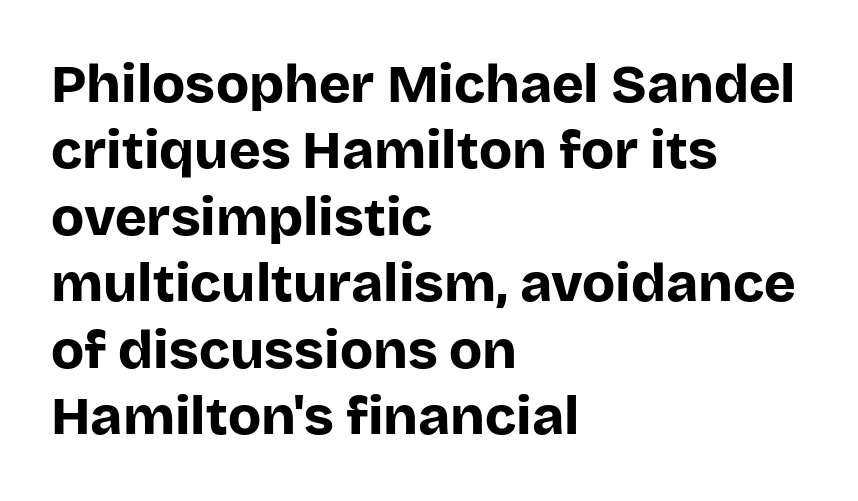
Q: Is the text bold? A: Yes.
Q: Is the text italic (slanted)? A: No, it is upright.
Q: Is the typeface a serif or a sans-serif typeface? A: Sans-serif.
Q: Is the text underlined? A: No.
Q: How is the paragraph aligned? A: Left-aligned.
Q: Is the spacing between letters normal or unusually wide? A: Normal.
Q: Width (condensed, normal, or wide)? A: Normal.
Q: Stroke contrast? A: Low.
Q: x-height? A: Large.
Q: Monospaced? A: No.
